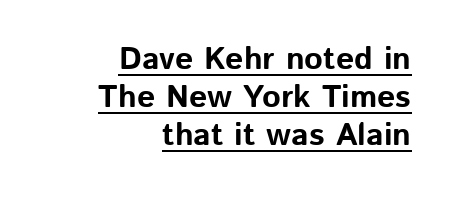
The image shows 32 px bold sans-serif type, upright; set right-aligned, line spacing 1.19x, normal letter spacing, underlined; low stroke contrast and a medium x-height.
